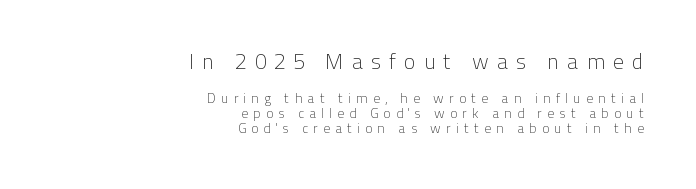
The image shows 22 px text type, upright; set right-aligned, tight line spacing (1.04x), unusually wide letter spacing (+0.35 em), not underlined; the first (top) block is 1.57x larger.
